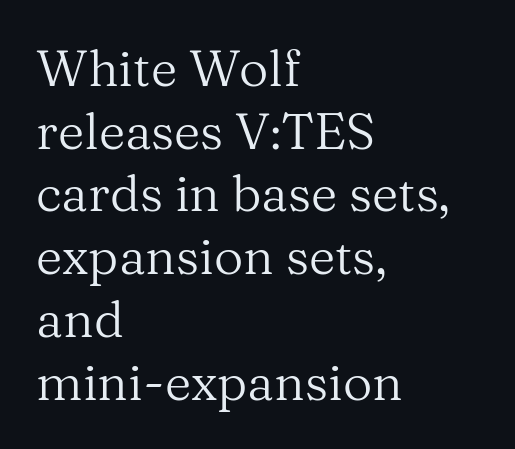
The image shows 51 px regular-weight serif type, upright; set left-aligned, line spacing 1.23x, normal letter spacing, not underlined; medium stroke contrast and a medium x-height.
